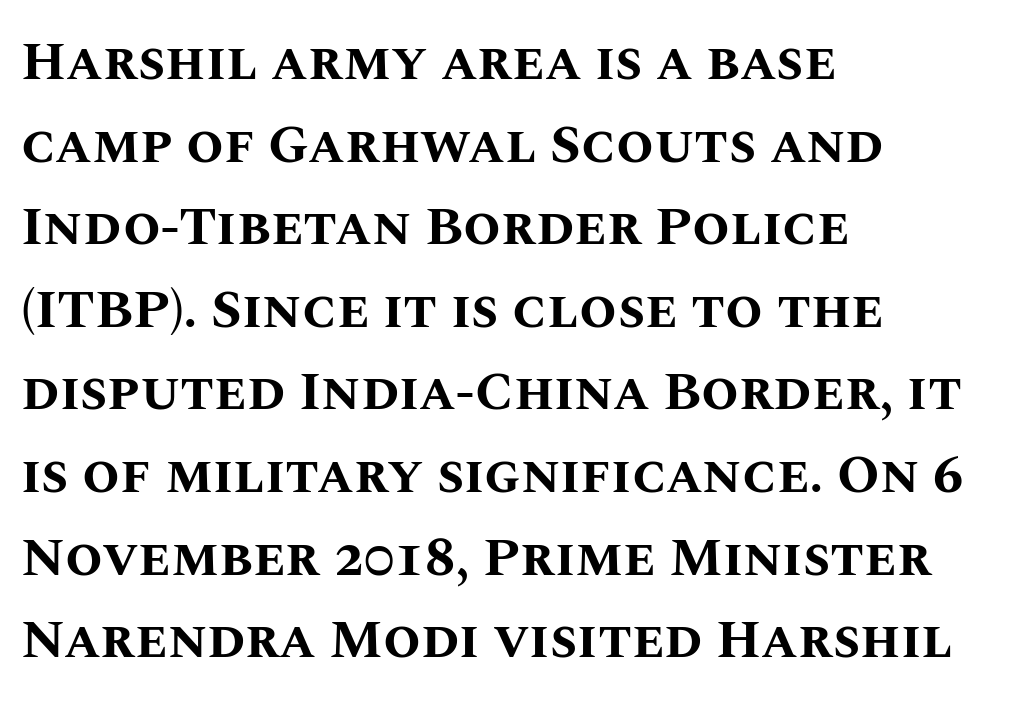
The image shows 54 px bold type, upright; set left-aligned, normal line spacing (1.53x), normal letter spacing, not underlined; medium stroke contrast and a large x-height.
